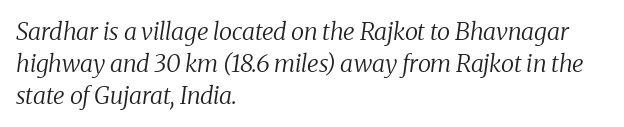
Q: Is the text bold? A: No.
Q: Is the text italic (slanted)? A: Yes, it leans right by about 8 degrees.
Q: Is the text underlined? A: No.
Q: How is the paragraph aligned? A: Left-aligned.
Q: Is the spacing between letters normal or unusually wide? A: Normal.
Q: Is the spacing between lines tight, normal or loose? A: Normal.
